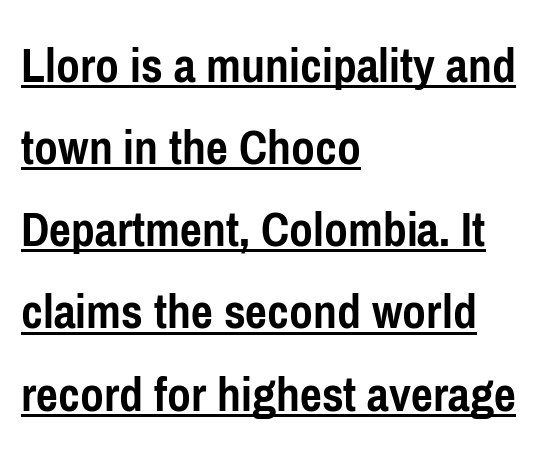
{"serif": "no", "italic": "no", "bold": "yes", "weight": "semibold", "width": "condensed", "stroke_contrast": "low", "x_height": "medium", "monospaced": "no", "underline": "yes", "align": "left", "line_spacing": "normal", "line_spacing_ratio": 1.58, "letter_spacing": "normal", "letter_spacing_em": 0.0, "glyph_px": 52}
